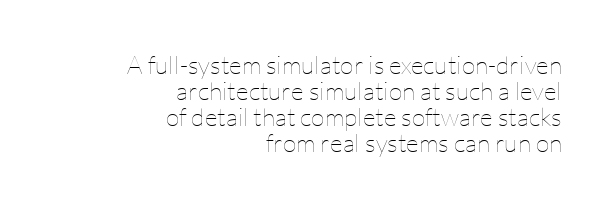
The letters look calm and open, with moderate or lighter stems. Notice how the passage keeps a crisp vertical edge on the right only. Tracking here is standard; glyphs follow each other at the usual distance. Designer's note — italics off, roman on.
